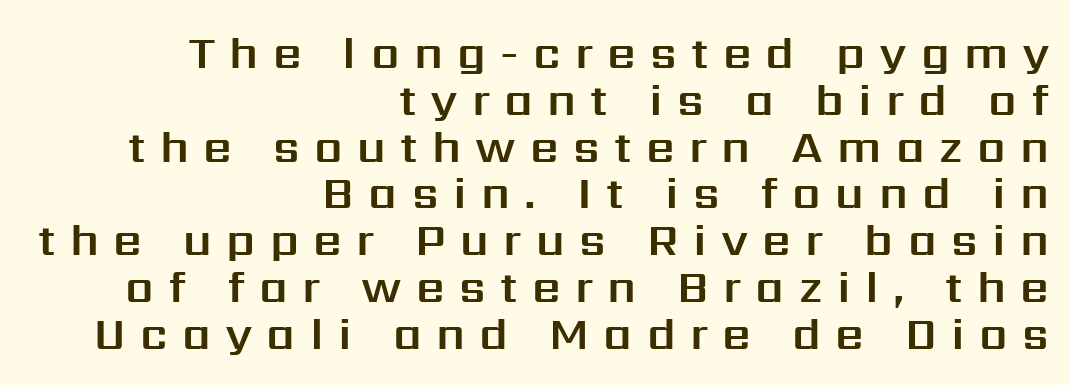
Q: Is the text italic (slanted)? A: No, it is upright.
Q: Is the typeface a serif or a sans-serif typeface? A: Sans-serif.
Q: Is the text underlined? A: No.
Q: How is the paragraph aligned? A: Right-aligned.
Q: Is the spacing between letters normal or unusually wide? A: Unusually wide.
Q: Is the spacing between lines tight, normal or loose? A: Tight.
Q: Width (condensed, normal, or wide)? A: Normal.
Q: Stroke contrast? A: Medium.
Q: x-height? A: Medium.
Q: Monospaced? A: No.
